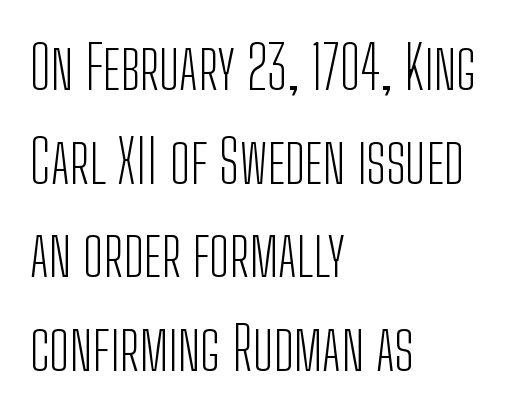
{"serif": "no", "italic": "no", "bold": "no", "weight": "light", "width": "condensed", "stroke_contrast": "low", "x_height": "medium", "monospaced": "no", "underline": "no", "align": "left", "line_spacing": "normal", "line_spacing_ratio": 1.56, "letter_spacing": "normal", "letter_spacing_em": 0.0, "glyph_px": 60}
